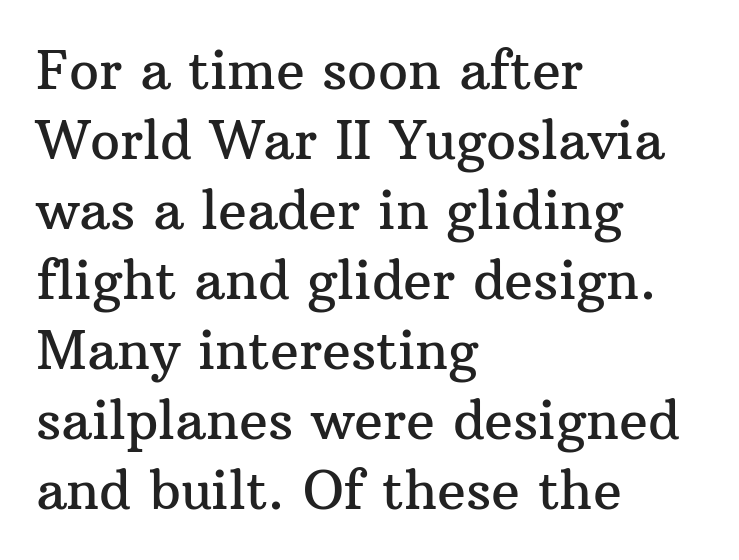
Q: Is the text italic (slanted)? A: No, it is upright.
Q: Is the typeface a serif or a sans-serif typeface? A: Serif.
Q: Is the text underlined? A: No.
Q: How is the paragraph aligned? A: Left-aligned.
Q: Is the spacing between letters normal or unusually wide? A: Normal.
Q: Is the spacing between lines tight, normal or loose? A: Normal.
Q: Width (condensed, normal, or wide)? A: Normal.
Q: Stroke contrast? A: Medium.
Q: x-height? A: Medium.
Q: Monospaced? A: No.
